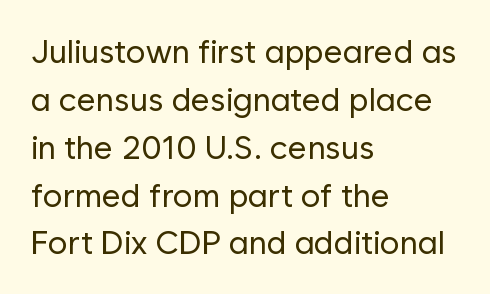
{"serif": "no", "italic": "no", "bold": "no", "weight": "regular", "width": "normal", "stroke_contrast": "low", "x_height": "medium", "monospaced": "no", "underline": "no", "align": "left", "line_spacing": "normal", "line_spacing_ratio": 1.45, "letter_spacing": "normal", "letter_spacing_em": 0.0, "glyph_px": 33}
